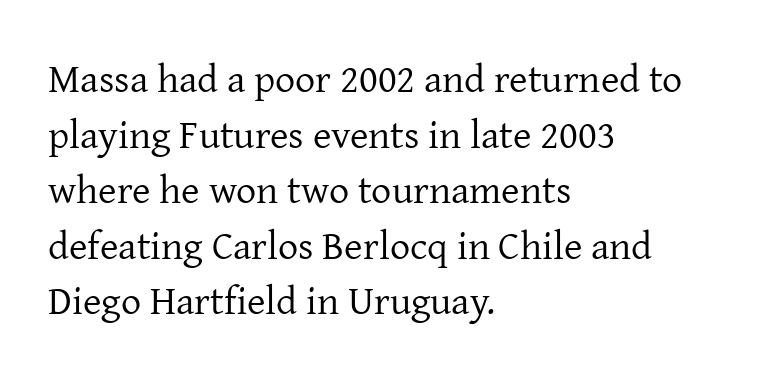
Q: Is the text bold? A: No.
Q: Is the text italic (slanted)? A: No, it is upright.
Q: Is the typeface a serif or a sans-serif typeface? A: Serif.
Q: Is the text underlined? A: No.
Q: How is the paragraph aligned? A: Left-aligned.
Q: Is the spacing between letters normal or unusually wide? A: Normal.
Q: Is the spacing between lines tight, normal or loose? A: Normal.
Q: Width (condensed, normal, or wide)? A: Normal.
Q: Stroke contrast? A: Low.
Q: x-height? A: Medium.
Q: Monospaced? A: No.
